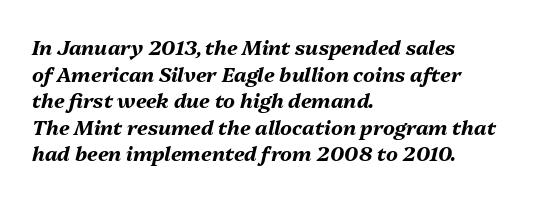
The image shows 20 px bold type, italic (leaning right); set left-aligned, normal line spacing (1.33x), normal letter spacing, not underlined.
